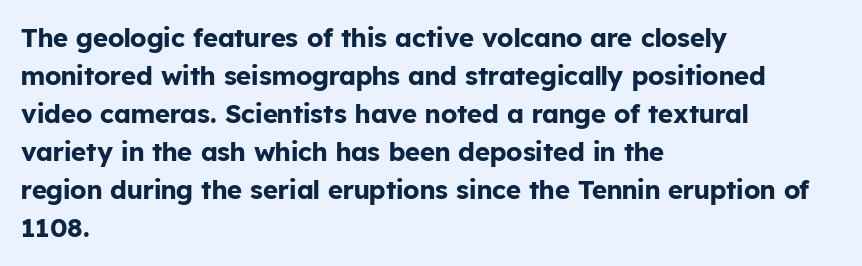
Q: Is the text bold? A: Yes.
Q: Is the text italic (slanted)? A: No, it is upright.
Q: Is the text underlined? A: No.
Q: How is the paragraph aligned? A: Left-aligned.
Q: Is the spacing between letters normal or unusually wide? A: Normal.
Q: Is the spacing between lines tight, normal or loose? A: Normal.
